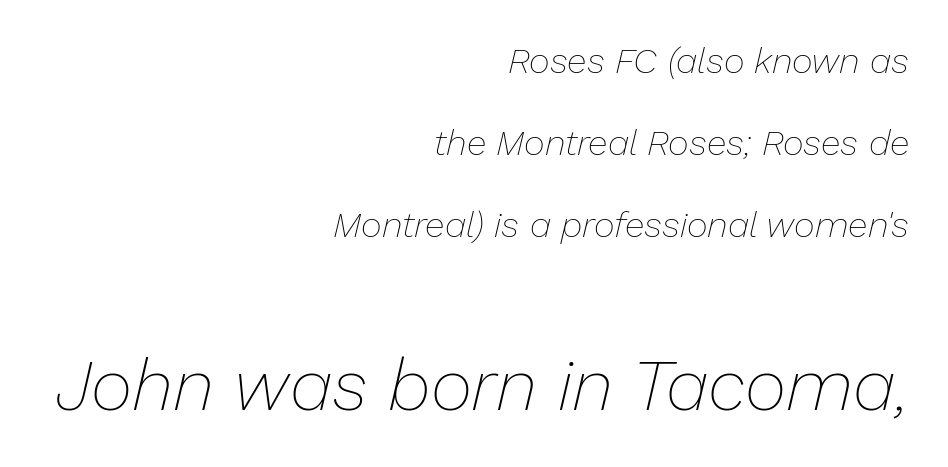
{"italic": "yes", "lean": "right", "slant_degrees": 13, "bold": "no", "weight": "thin", "width": "normal", "stroke_contrast": "low", "x_height": "medium", "monospaced": "no", "underline": "no", "align": "right", "line_spacing": "loose", "line_spacing_ratio": 2.28, "letter_spacing": "normal", "letter_spacing_em": 0.0, "larger_block": "second", "size_ratio": 2.0, "glyph_px": 72}
